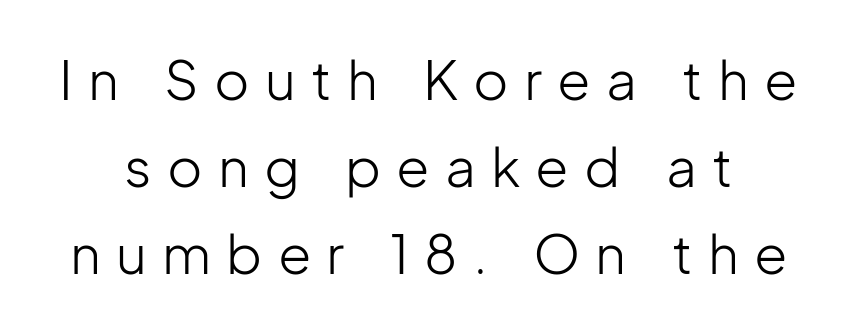
{"serif": "no", "italic": "no", "bold": "no", "weight": "light", "width": "normal", "stroke_contrast": "low", "x_height": "medium", "monospaced": "no", "underline": "no", "line_spacing": "normal", "line_spacing_ratio": 1.61, "letter_spacing": "wide", "letter_spacing_em": 0.28, "glyph_px": 54}
